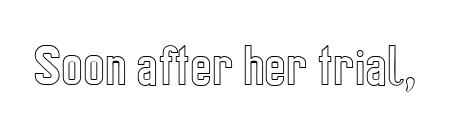
The image shows 46 px condensed type, upright; set normal letter spacing, not underlined; a medium x-height.
